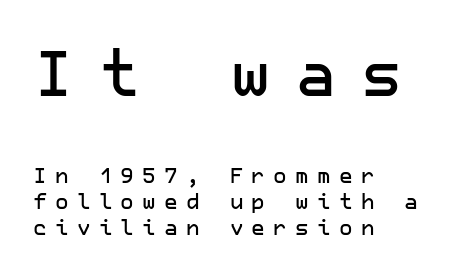
Casual observation: everything's shoved over to the left. Check under the words: just untouched page. Examine the stroke ends and you'll find no serifs. Is the letter spacing exaggerated? Yes — the characters are pushed far apart.
